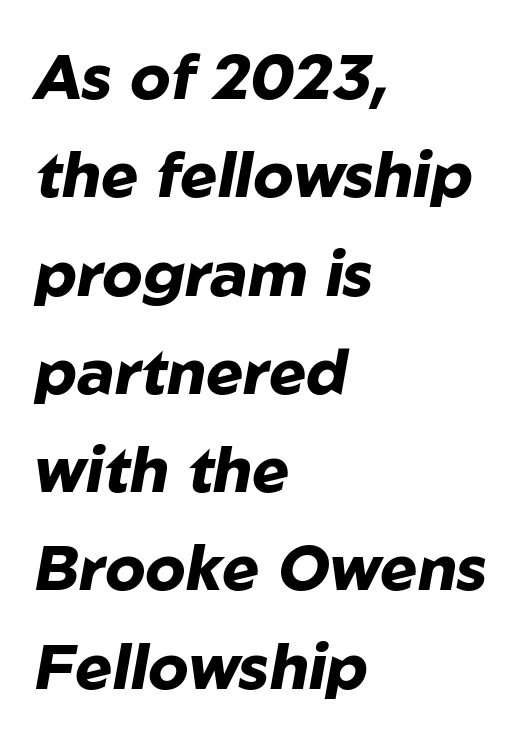
Varying glyph widths throughout — classic text-font behaviour. Horizontal alignment here is leftward, the default for most running prose. Lines of text with bare space underneath. Compared with an ordinary text face, these strokes are far heavier — a full bold. Italic? Definitely — the glyphs are oblique.
